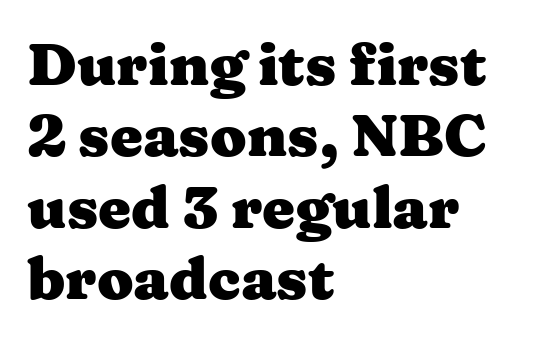
{"serif": "yes", "italic": "no", "bold": "yes", "weight": "heavy", "width": "wide", "stroke_contrast": "medium", "x_height": "medium", "monospaced": "no", "underline": "no", "align": "left", "line_spacing_ratio": 1.21, "letter_spacing": "normal", "letter_spacing_em": 0.0, "glyph_px": 59}
